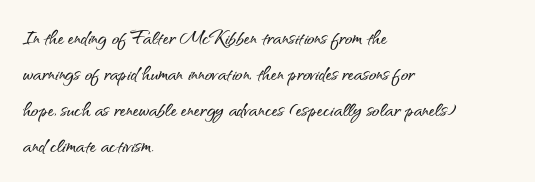
{"underline": "no", "align": "left", "line_spacing": "normal", "line_spacing_ratio": 1.44, "letter_spacing": "normal", "letter_spacing_em": 0.0, "glyph_px": 25}
